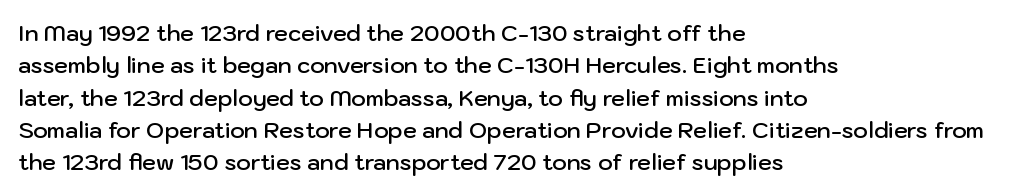
Q: Is the text bold? A: Semi-bold.
Q: Is the text italic (slanted)? A: No, it is upright.
Q: Is the text underlined? A: No.
Q: How is the paragraph aligned? A: Left-aligned.
Q: Is the spacing between letters normal or unusually wide? A: Normal.
Q: Is the spacing between lines tight, normal or loose? A: Normal.
